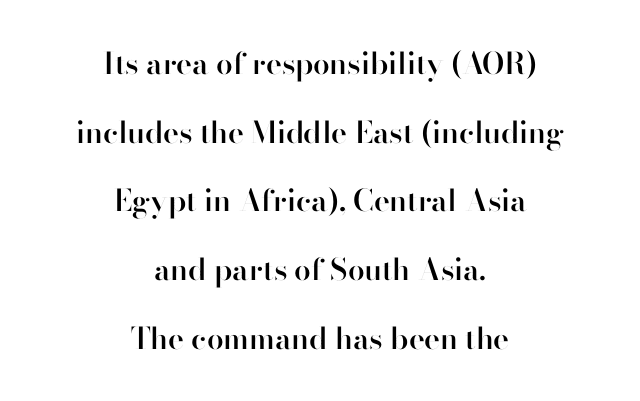
The image shows 30 px semibold sans-serif type, upright; set centered, loose line spacing (2.29x), normal letter spacing, not underlined; high stroke contrast and a small x-height.
